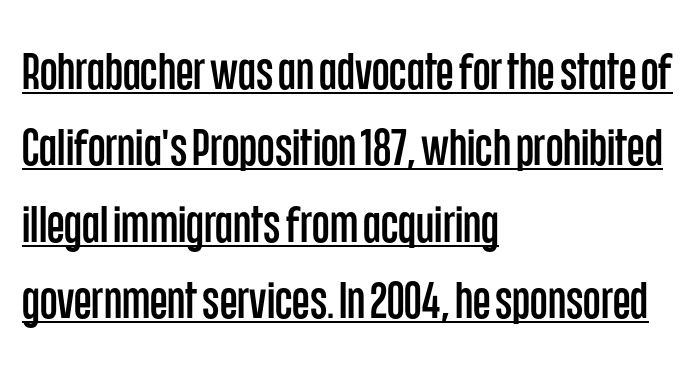
{"serif": "no", "italic": "no", "width": "condensed", "stroke_contrast": "low", "x_height": "large", "monospaced": "no", "underline": "yes", "align": "left", "line_spacing": "normal", "line_spacing_ratio": 1.5, "letter_spacing": "normal", "letter_spacing_em": 0.0, "glyph_px": 51}
